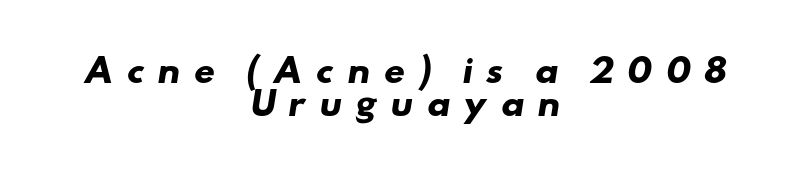
Vertical spacing — tight. Both edges are ragged and mirror each other, which tells us the setting is centered. The letters advance in unequal steps, a hallmark of proportional type. Has an underline been added? It has not. Heavy, bold letterforms. Characters follow at a spacing far wider than the type designer built in.
